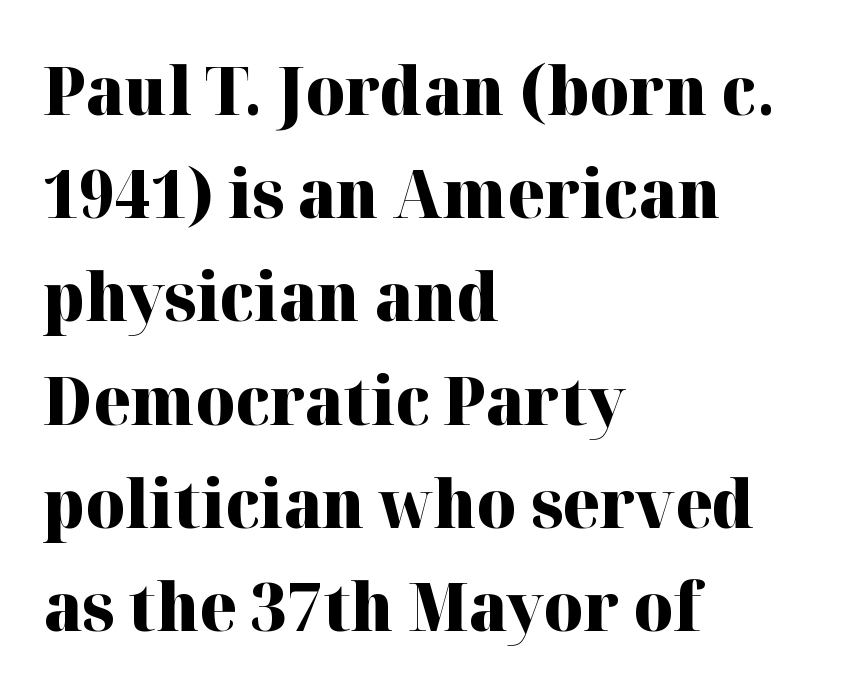
Think of a printed novel: that variable character pitch is what you see here. This rendering leaves character spacing at its baseline value. The strip under each line holds only bare page. Ascenders rise straight up at ninety degrees. Casual observation: everything's shoved over to the left. Weight check: bold — yes, fully.
